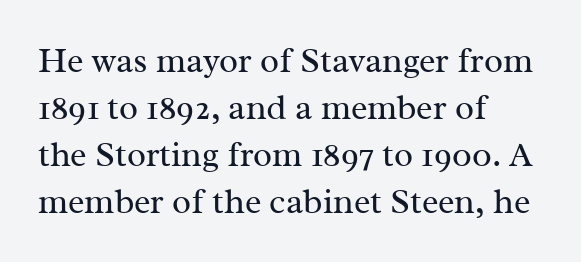
Looks like regular typesetting: each glyph gets only the width it needs. Plain, unruled lines of type. This rendering leaves character spacing at its baseline value. Is this a sans? No — the strokes have serifs. Weight: regular or lighter. In CSS terms this would be text-align: left.
